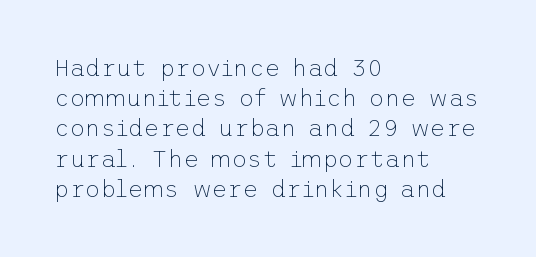
{"italic": "no", "bold": "no", "underline": "no", "align": "left", "line_spacing": "normal", "line_spacing_ratio": 1.26, "letter_spacing": "normal", "letter_spacing_em": 0.0, "glyph_px": 24}
